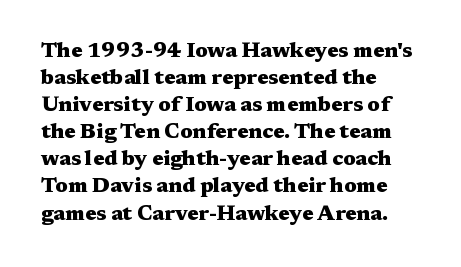
{"italic": "no", "bold": "yes", "underline": "no", "align": "left", "line_spacing": "normal", "line_spacing_ratio": 1.29, "letter_spacing": "normal", "letter_spacing_em": 0.0, "glyph_px": 21}
